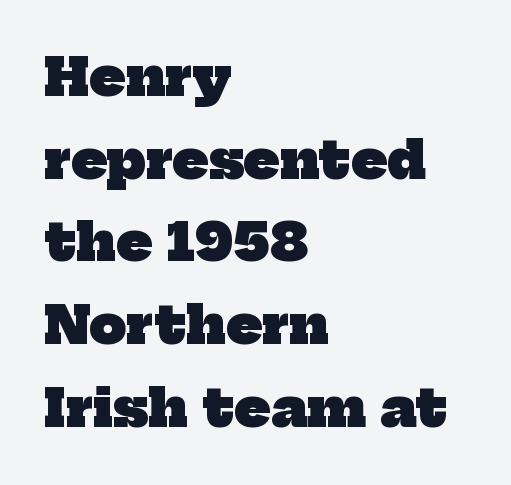
Note the varied advance widths — an 'i' is clearly narrower than an 'm'. The letterforms sit shoulder to shoulder at normal distance. The paragraph shown leans on its left margin. A bare baseline throughout the passage.
